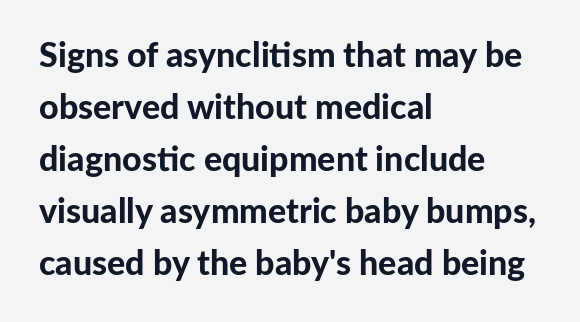
The image shows 34 px bold sans-serif type, upright; set left-aligned, normal line spacing (1.53x), normal letter spacing, not underlined; low stroke contrast and a medium x-height.
